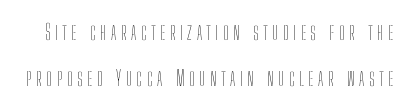
Q: Is the text bold? A: No.
Q: Is the text italic (slanted)? A: No, it is upright.
Q: Is the text underlined? A: No.
Q: Is the spacing between letters normal or unusually wide? A: Unusually wide.
Q: Is the spacing between lines tight, normal or loose? A: Loose.
